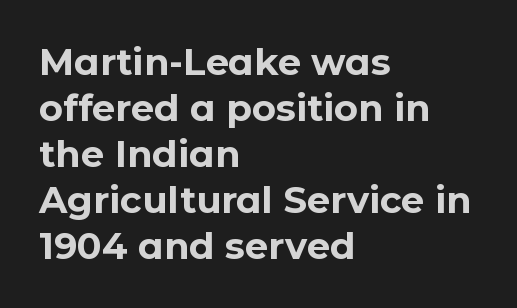
Q: Is the text bold? A: Yes.
Q: Is the text italic (slanted)? A: No, it is upright.
Q: Is the typeface a serif or a sans-serif typeface? A: Sans-serif.
Q: Is the text underlined? A: No.
Q: How is the paragraph aligned? A: Left-aligned.
Q: Is the spacing between letters normal or unusually wide? A: Normal.
Q: Width (condensed, normal, or wide)? A: Normal.
Q: Stroke contrast? A: Low.
Q: x-height? A: Medium.
Q: Monospaced? A: No.
